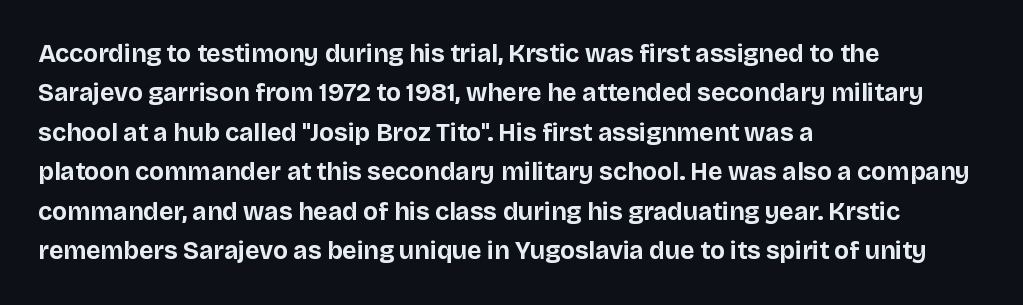
{"italic": "no", "bold": "yes", "underline": "no", "align": "left", "line_spacing": "normal", "line_spacing_ratio": 1.58, "letter_spacing": "normal", "letter_spacing_em": 0.0, "glyph_px": 25}
